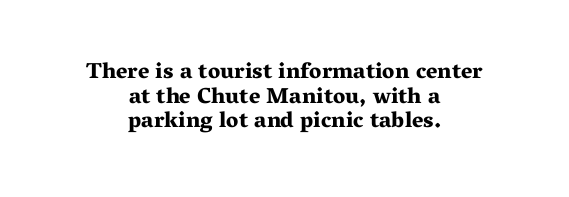
{"italic": "no", "bold": "yes", "underline": "no", "align": "center", "line_spacing": "tight", "line_spacing_ratio": 1.12, "letter_spacing": "normal", "letter_spacing_em": 0.0, "glyph_px": 22}
